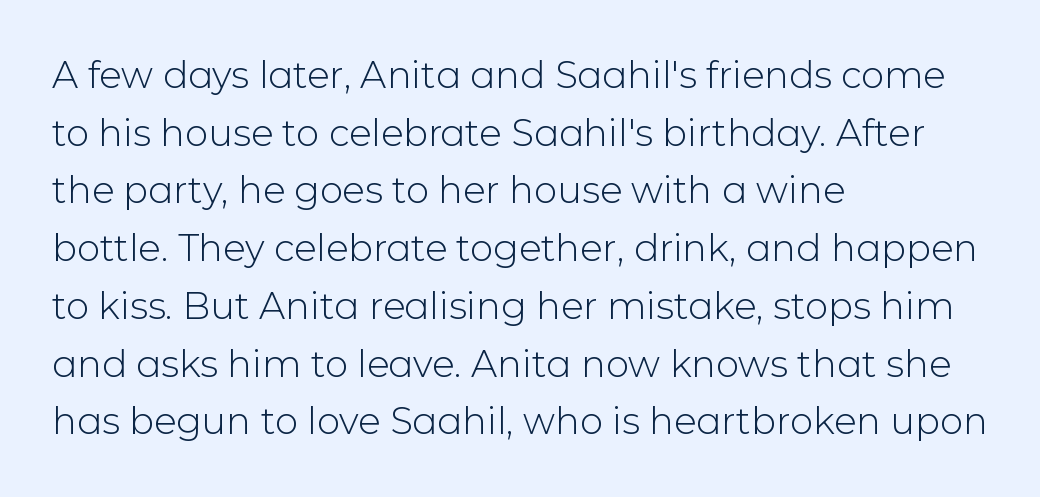
Q: Is the text bold? A: No.
Q: Is the text italic (slanted)? A: No, it is upright.
Q: Is the typeface a serif or a sans-serif typeface? A: Sans-serif.
Q: Is the text underlined? A: No.
Q: How is the paragraph aligned? A: Left-aligned.
Q: Is the spacing between letters normal or unusually wide? A: Normal.
Q: Is the spacing between lines tight, normal or loose? A: Normal.
Q: Width (condensed, normal, or wide)? A: Normal.
Q: Stroke contrast? A: Low.
Q: x-height? A: Medium.
Q: Monospaced? A: No.
